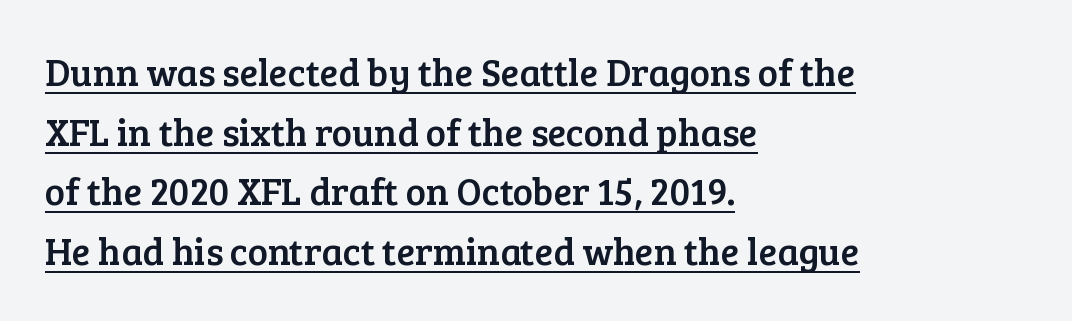
Examine the stroke ends and you'll spot serifs. The paragraph has a hard left edge and a soft right edge. The rendering uses natural spacing where letterforms have individual widths. What stands out about the letter spacing? Nothing — it is the standard amount.
